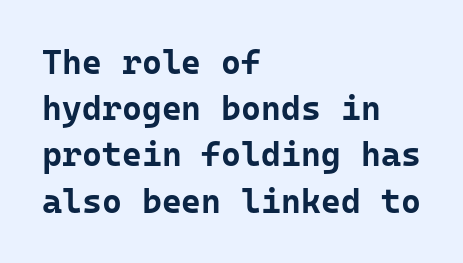
Think of a typewriter: that constant character pitch is what you see here. The specimen reads as upright at a glance. Standard letterfit; no display-style spreading of the glyphs. Are there feet on the stems? There aren't — it's a sans. The zone under the glyphs is completely vacant. In terms of weight, the rendering is a true, heavy bold.
